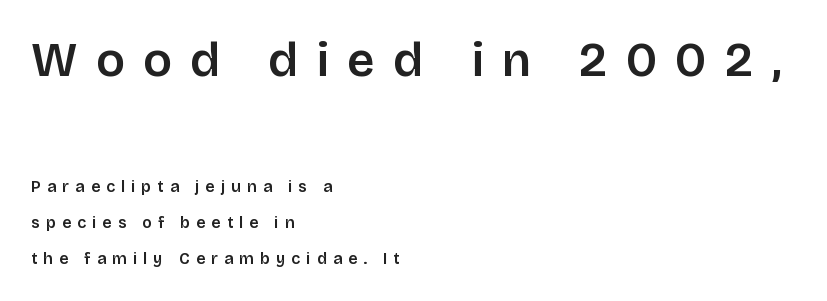
A typesetter would call this heavily tracked-out type. Students, observe: this is what heavily led, spacious text looks like. Tall strokes in this sample are plumb rather than angled. Stroke terminals: plain, sans-serif. Notice how the passage keeps a crisp vertical edge on the left only. The composition opens big and finishes small.
